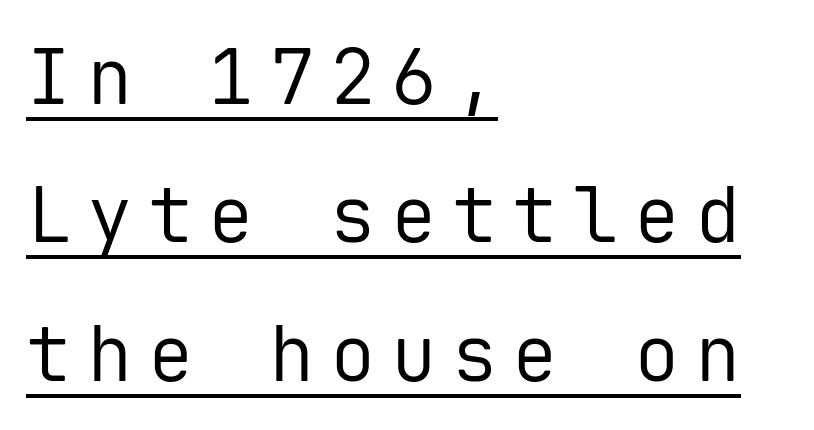
{"serif": "no", "italic": "no", "bold": "no", "weight": "regular", "width": "normal", "stroke_contrast": "low", "x_height": "medium", "monospaced": "yes", "underline": "yes", "align": "left", "line_spacing_ratio": 1.82, "letter_spacing": "wide", "letter_spacing_em": 0.2, "glyph_px": 76}
